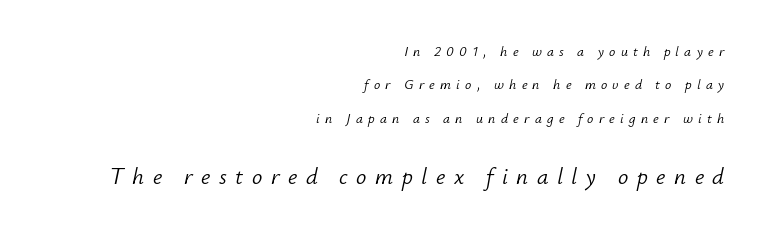
Q: Is the text bold? A: No.
Q: Is the text italic (slanted)? A: Yes, it leans right by about 12 degrees.
Q: Is the text underlined? A: No.
Q: How is the paragraph aligned? A: Right-aligned.
Q: Is the spacing between letters normal or unusually wide? A: Unusually wide.
Q: Is the spacing between lines tight, normal or loose? A: Loose.
Q: Which block of text is set in a larger size, the first (top) or the second (bottom)? A: The second (bottom) one.
